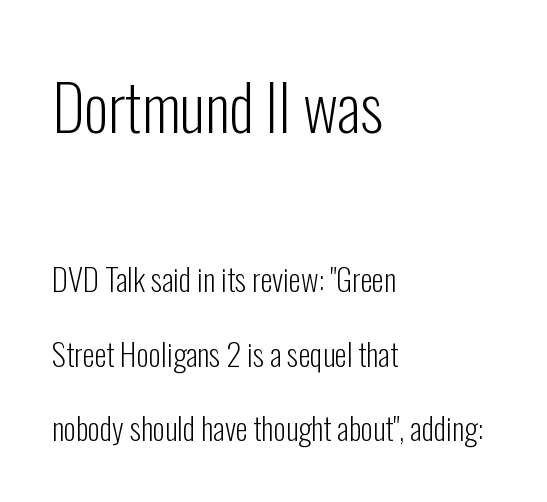
Each row of text sits above clean, open space. Upright lettering throughout. Between one letter and the next there's only the usual sliver of space. The text block is weighted toward the left margin, trailing off unevenly rightward. Bold? No — there's no thickening of the strokes.
